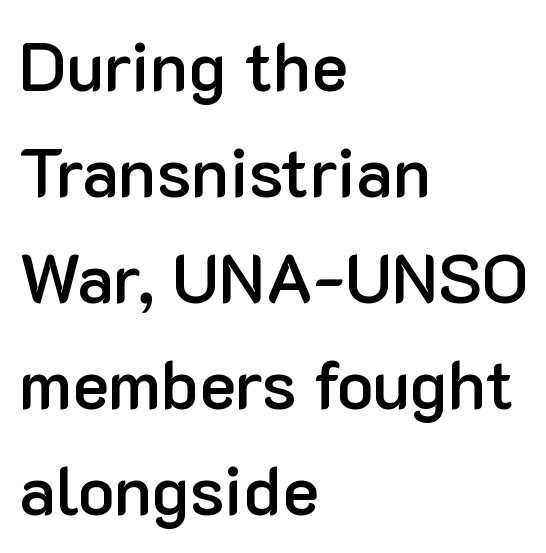
{"serif": "no", "italic": "no", "bold": "semi", "weight": "semibold", "width": "normal", "stroke_contrast": "low", "x_height": "medium", "monospaced": "no", "underline": "no", "align": "left", "line_spacing": "normal", "line_spacing_ratio": 1.56, "letter_spacing": "normal", "letter_spacing_em": 0.0, "glyph_px": 68}
